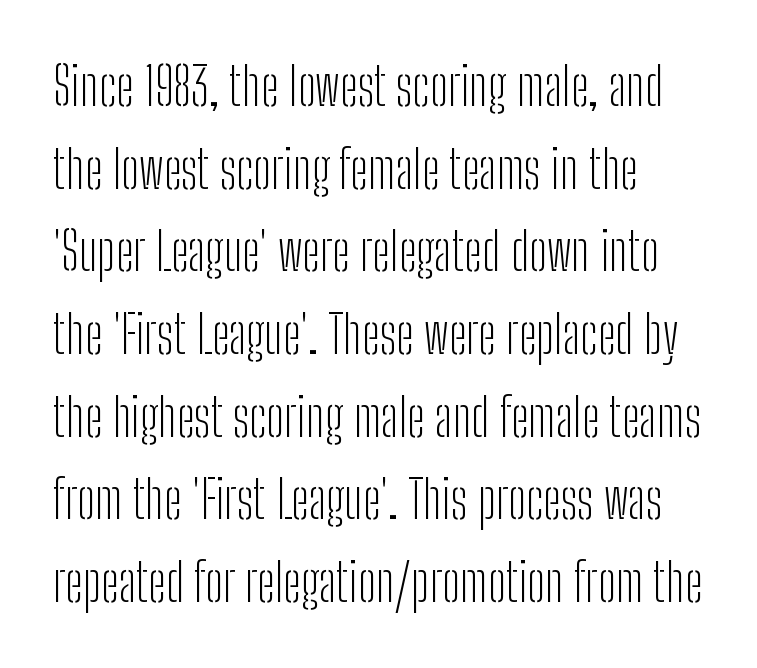
Look at the bottom of the vertical strokes: they stop flat, with no serifs. The lines sit at an ordinary, default distance from one another. Quick note: not italic, upright. A typesetter would call this proportional, since set widths differ per character.
